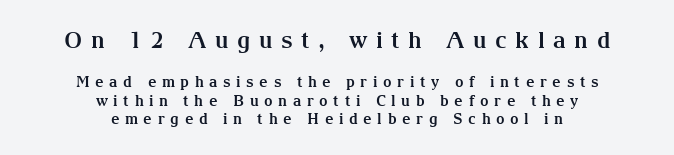
The image shows 23 px bold type, upright; set centered, line spacing 1.22x, unusually wide letter spacing (+0.37 em), not underlined; the first (top) block is 1.53x larger.
